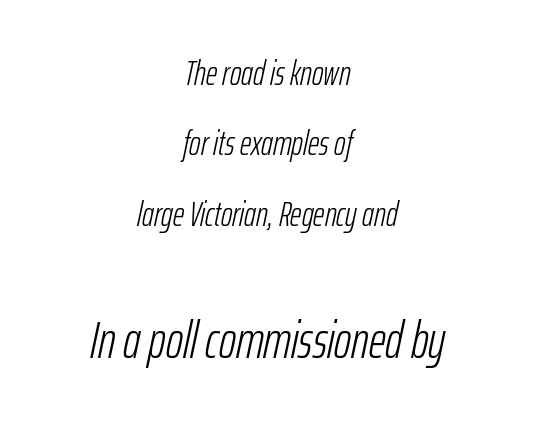
The image shows 52 px light, condensed type, italic (leaning right); set centered, loose line spacing (2.01x), normal letter spacing, not underlined; the second (bottom) block is 1.49x larger; low stroke contrast and a medium x-height.
